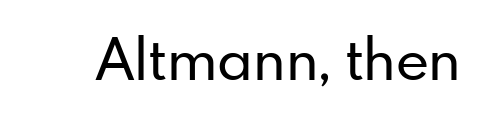
{"serif": "no", "italic": "no", "width": "normal", "stroke_contrast": "low", "x_height": "small", "monospaced": "no", "underline": "no", "letter_spacing": "normal", "letter_spacing_em": 0.0, "glyph_px": 57}
